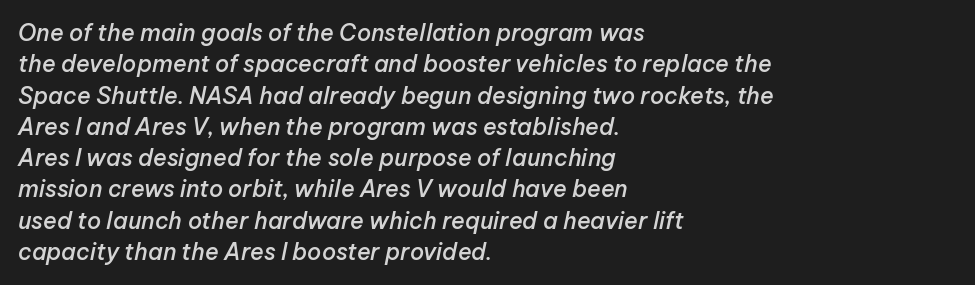
Q: Is the text bold? A: Semi-bold.
Q: Is the text italic (slanted)? A: Yes, it leans right by about 12 degrees.
Q: Is the text underlined? A: No.
Q: How is the paragraph aligned? A: Left-aligned.
Q: Is the spacing between letters normal or unusually wide? A: Normal.
Q: Is the spacing between lines tight, normal or loose? A: Normal.
